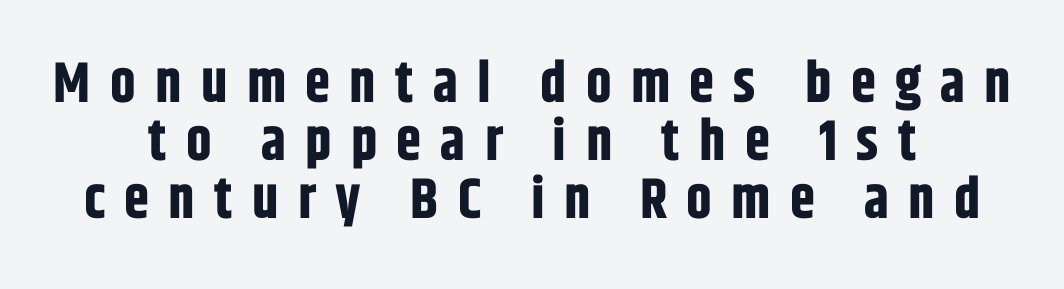
The image shows 57 px bold, condensed sans-serif type, upright; set centered, tight line spacing (1.02x), unusually wide letter spacing (+0.34 em), not underlined; low stroke contrast and a large x-height.
